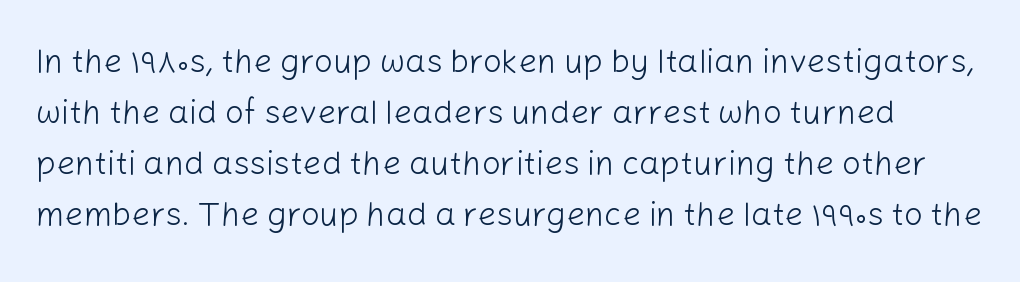
The image shows 33 px light sans-serif type, upright; set normal line spacing (1.55x), normal letter spacing, not underlined; low stroke contrast and a medium x-height.
